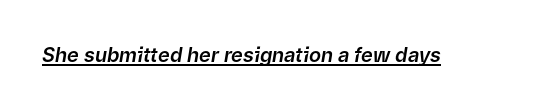
Q: Is the text italic (slanted)? A: Yes, it leans right by about 9 degrees.
Q: Is the text underlined? A: Yes.
Q: Is the spacing between letters normal or unusually wide? A: Normal.
